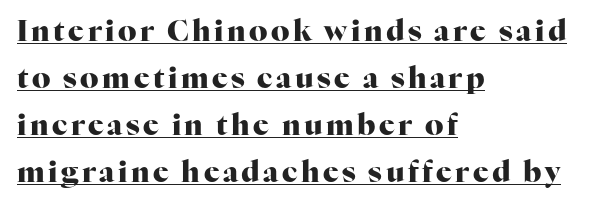
Is this a fixed-width face? No — the glyphs have proportional, varying widths. Line spacing here is normal. Set as a true bold cut, around the 700 mark. This sample uses an upright cut, with every glyph sitting square on the baseline. The setting favours the left margin, as ordinary paragraphs usually do.
